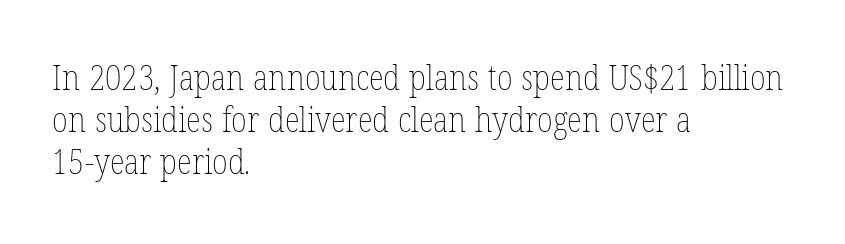
Letters have the restrained weight of plain body copy at most. Where is the straight margin? On the left. In terms of posture, this sample is upright. Any mark beneath the type? The region is blank. Words appear dense and cohesive because spacing is normal. The face used here is proportionally spaced, like ordinary book or web type.
